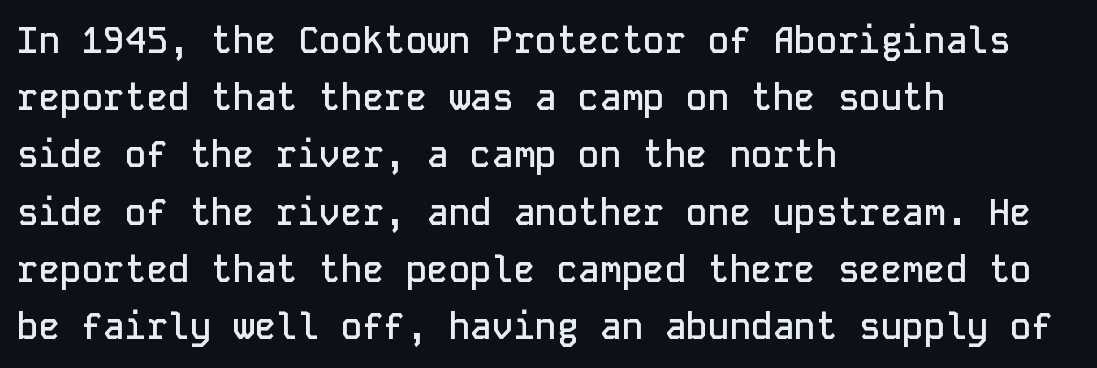
Moderately thickened strokes mark this as semibold type. Standard letterfit; no display-style spreading of the glyphs. Is the block centered? No — it sits flush against the left margin. You can tell from the bare stems that sans-serif type was used. In terms of posture, this sample is upright.
